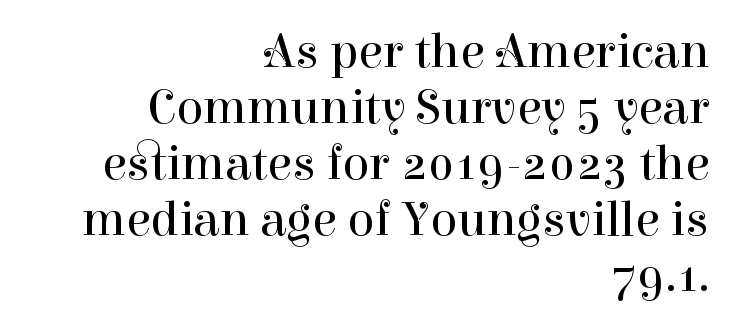
Letterform terminals end in serifs throughout the passage. These glyphs show unthickened strokes, regular width or finer. Do the letters lean? They stand straight. Horizontally, the lines are justified to the trailing edge only. Bare-footed words on every line.
